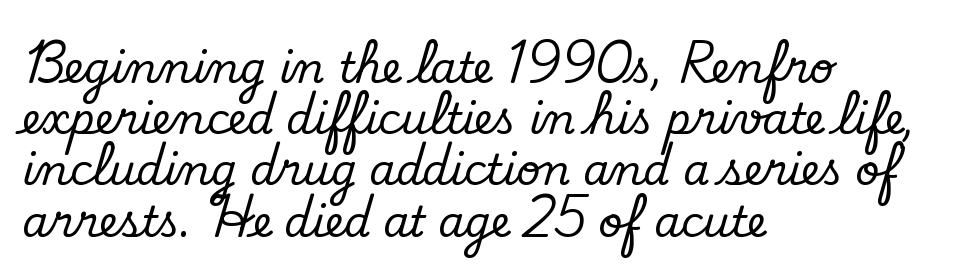
The image shows 42 px serif type; set left-aligned, line spacing 1.22x, normal letter spacing, not underlined; low stroke contrast and a small x-height.
